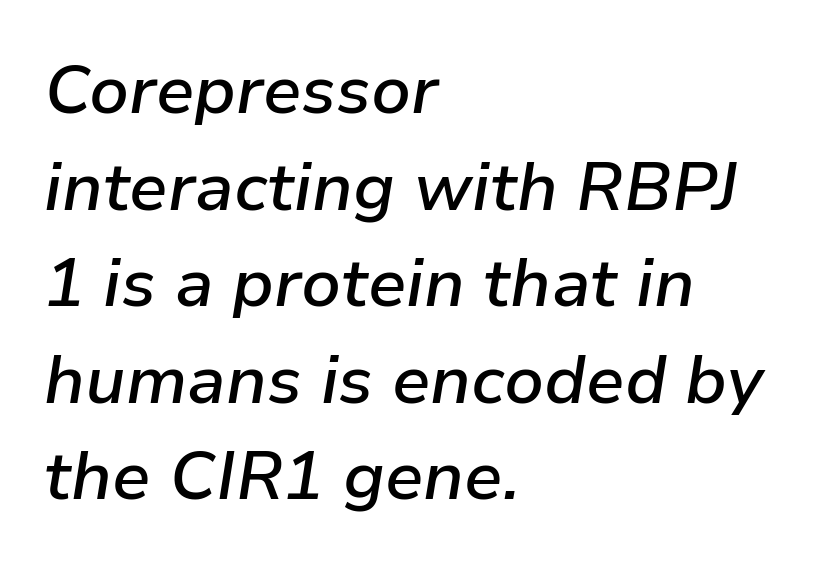
Q: Is the text bold? A: Semi-bold.
Q: Is the text italic (slanted)? A: Yes, it leans right by about 9 degrees.
Q: Is the text underlined? A: No.
Q: How is the paragraph aligned? A: Left-aligned.
Q: Is the spacing between letters normal or unusually wide? A: Normal.
Q: Is the spacing between lines tight, normal or loose? A: Normal.
Q: Width (condensed, normal, or wide)? A: Normal.
Q: Stroke contrast? A: Low.
Q: x-height? A: Medium.
Q: Monospaced? A: No.
